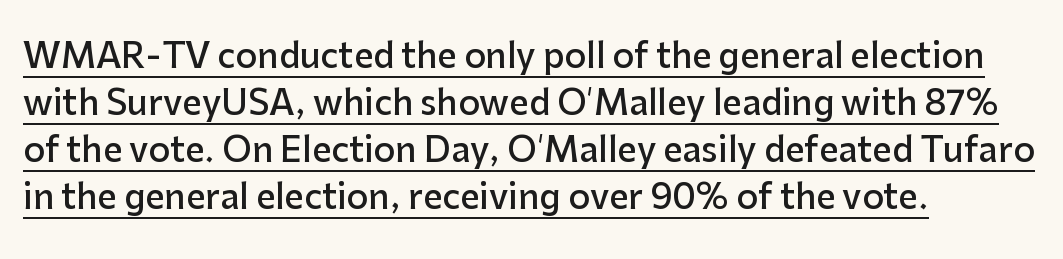
{"serif": "no", "italic": "no", "bold": "semi", "weight": "semibold", "width": "normal", "stroke_contrast": "low", "x_height": "medium", "monospaced": "no", "underline": "yes", "align": "left", "line_spacing": "normal", "line_spacing_ratio": 1.38, "letter_spacing": "normal", "letter_spacing_em": 0.0, "glyph_px": 34}
